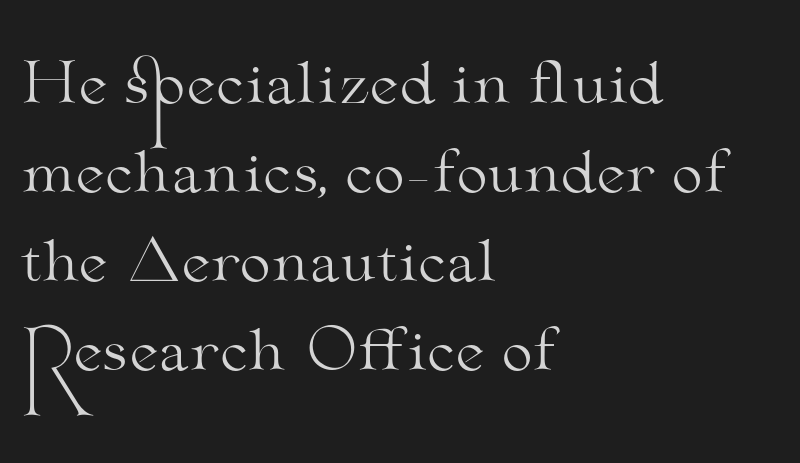
The image shows 56 px light, wide serif type, upright; set left-aligned, normal line spacing (1.59x), normal letter spacing, not underlined; medium stroke contrast and a small x-height.
